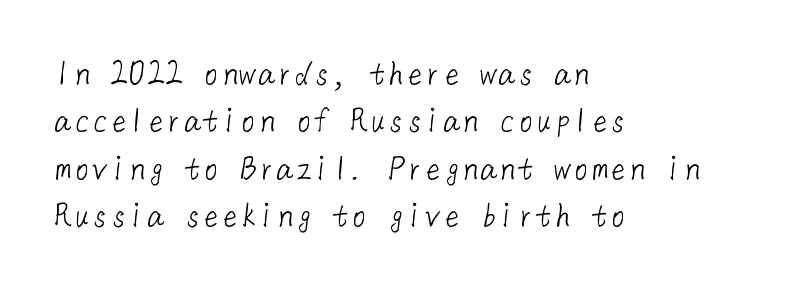
The text block is weighted toward the left margin, trailing off unevenly rightward. The font is comparable to plain body text, perhaps lighter. Vertical spacing — default. Nope, no serifs anywhere on these letters.
